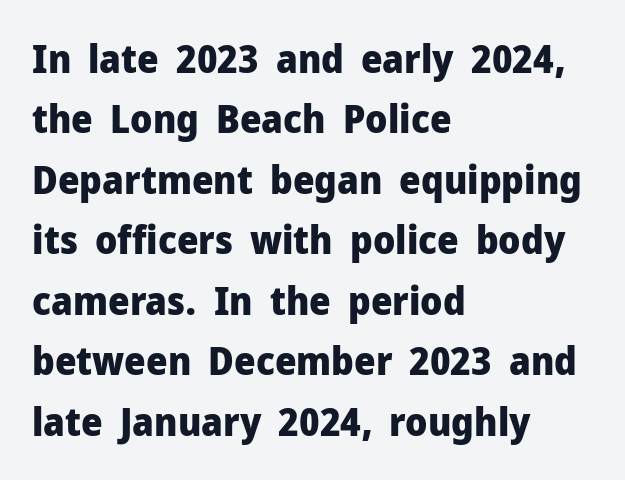
Q: Is the text bold? A: Yes.
Q: Is the text italic (slanted)? A: No, it is upright.
Q: Is the typeface a serif or a sans-serif typeface? A: Sans-serif.
Q: Is the text underlined? A: No.
Q: How is the paragraph aligned? A: Left-aligned.
Q: Is the spacing between letters normal or unusually wide? A: Normal.
Q: Is the spacing between lines tight, normal or loose? A: Normal.
Q: Width (condensed, normal, or wide)? A: Normal.
Q: Stroke contrast? A: Low.
Q: x-height? A: Medium.
Q: Monospaced? A: No.
